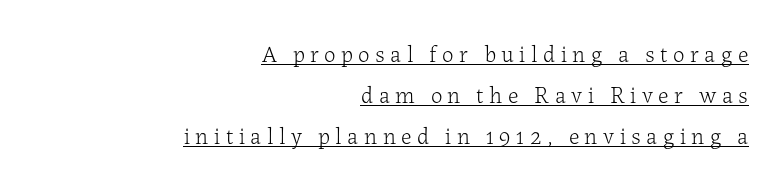
{"italic": "no", "bold": "no", "underline": "yes", "align": "right", "line_spacing_ratio": 1.79, "letter_spacing": "wide", "letter_spacing_em": 0.24, "glyph_px": 23}
